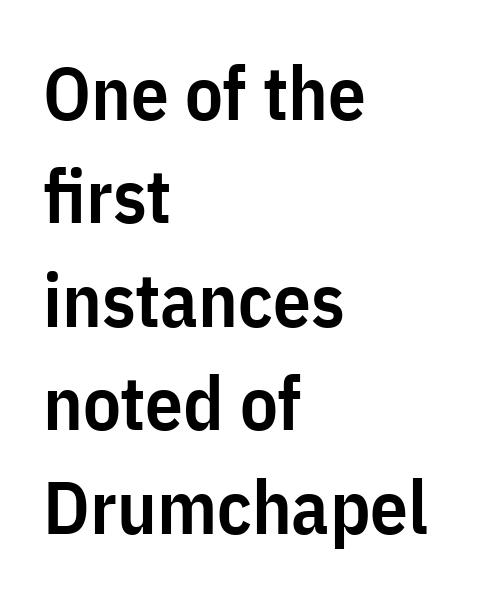
{"serif": "no", "italic": "no", "bold": "semi", "weight": "semibold", "width": "condensed", "stroke_contrast": "low", "x_height": "medium", "monospaced": "no", "underline": "no", "align": "left", "line_spacing": "normal", "line_spacing_ratio": 1.38, "letter_spacing": "normal", "letter_spacing_em": 0.0, "glyph_px": 75}
